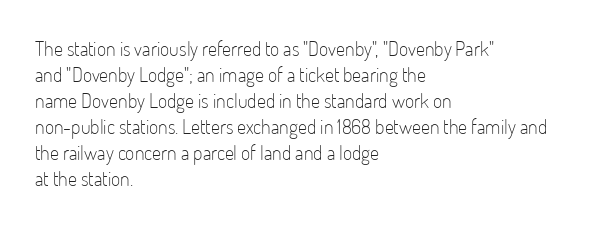
Q: Is the text bold? A: No.
Q: Is the text italic (slanted)? A: No, it is upright.
Q: Is the text underlined? A: No.
Q: How is the paragraph aligned? A: Left-aligned.
Q: Is the spacing between letters normal or unusually wide? A: Normal.
Q: Is the spacing between lines tight, normal or loose? A: Normal.
